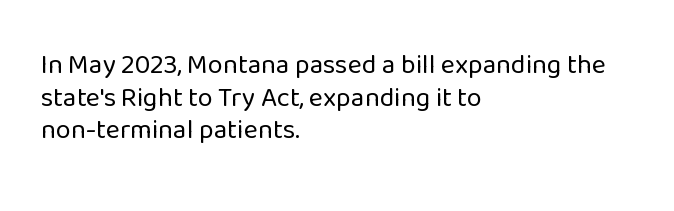
What stands out about the letter spacing? Nothing — it is the standard amount. This is not heavy type; no bold has been used. Just letters on the line, the space beneath them empty. Notice how the stems are strictly vertical — no italics here. This rendering uses left alignment, leaving the right contour irregular.
